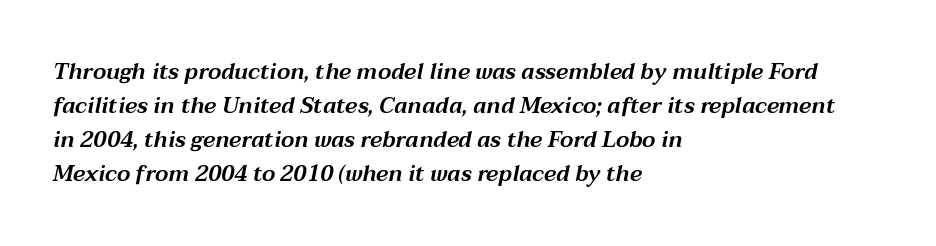
The image shows 22 px text type, italic (leaning right); set left-aligned, normal line spacing (1.54x), normal letter spacing, not underlined.
